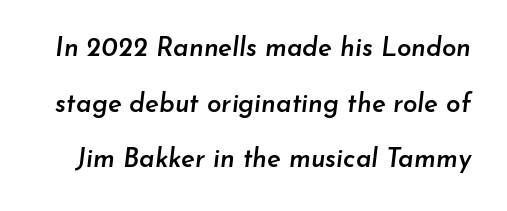
Honestly, the letter spacing is just normal — you wouldn't notice it. The rendering applies a slant to the glyphs. The space directly below the letters is spotless. The rendering uses a semibold face; strokes are thickened but not to full bold.
